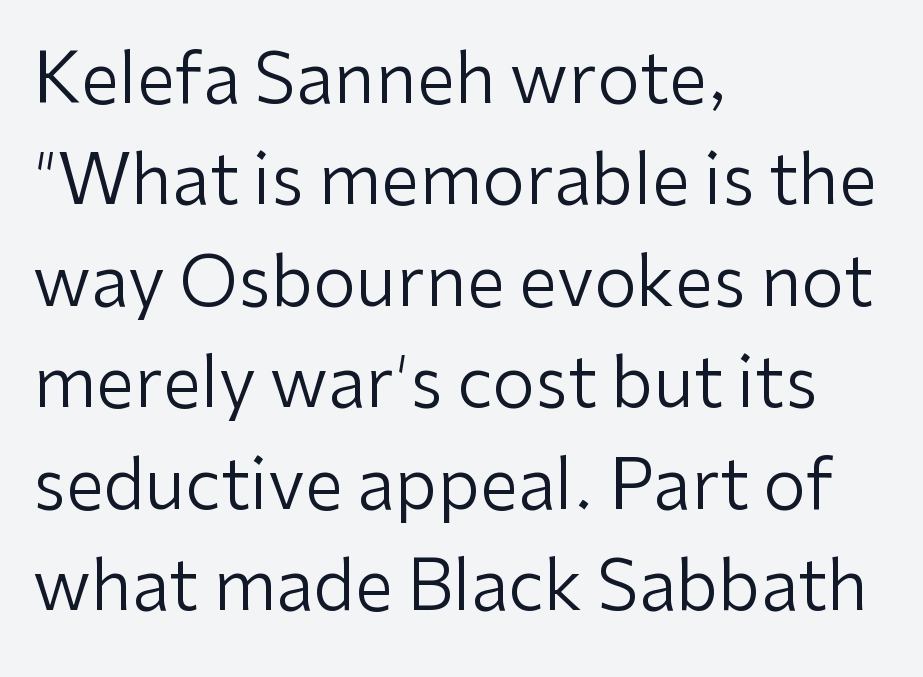
Short note: letters normally spaced. Serifs: no, the terminals of the letterforms are clean. Only glyphs here, with clear space below each row. No chunkiness to these letters — they're not bold. Reading down the column, the eye jumps a familiar distance to each next line. No italicization has been applied; the sample stays upright.
